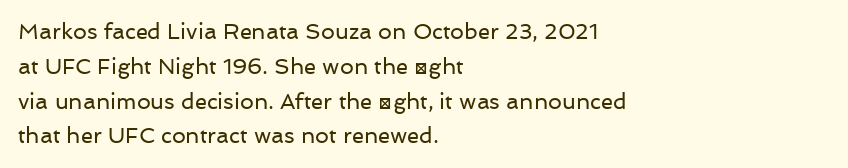
Q: Is the text bold? A: No.
Q: Is the text italic (slanted)? A: No, it is upright.
Q: Is the text underlined? A: No.
Q: How is the paragraph aligned? A: Left-aligned.
Q: Is the spacing between letters normal or unusually wide? A: Normal.
Q: Is the spacing between lines tight, normal or loose? A: Normal.
